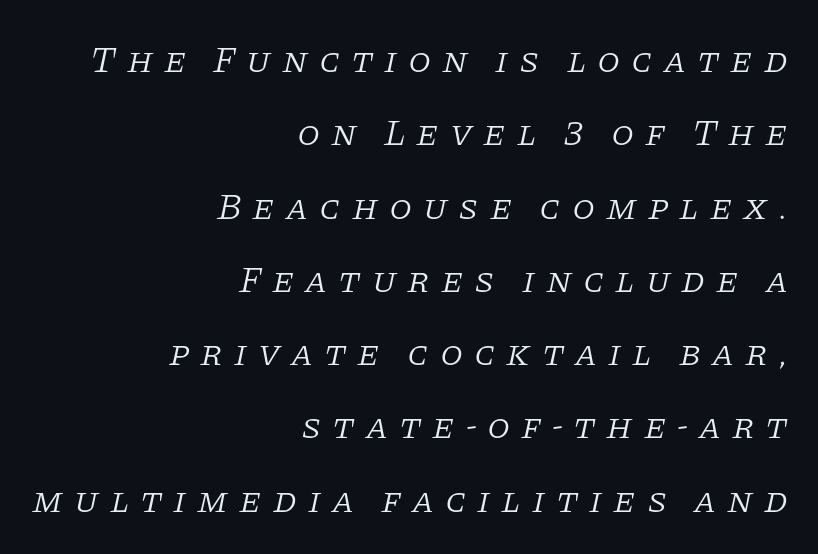
{"serif": "yes", "italic": "yes", "lean": "right", "slant_degrees": 11, "bold": "no", "weight": "light", "width": "normal", "stroke_contrast": "low", "x_height": "large", "monospaced": "no", "underline": "no", "align": "right", "line_spacing": "loose", "line_spacing_ratio": 1.98, "letter_spacing": "wide", "letter_spacing_em": 0.29, "glyph_px": 37}
